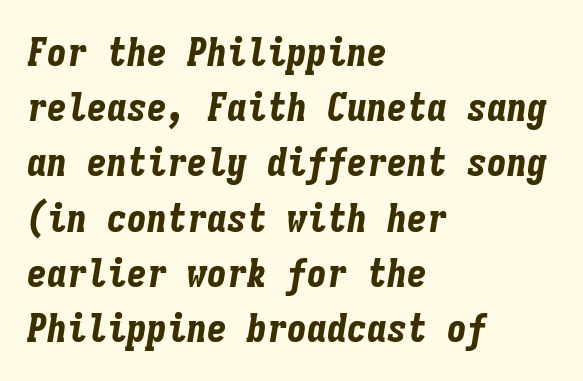
The image shows 40 px bold, condensed type, italic (leaning right), monospaced; set left-aligned, normal line spacing (1.38x), normal letter spacing, not underlined; low stroke contrast and a medium x-height.
